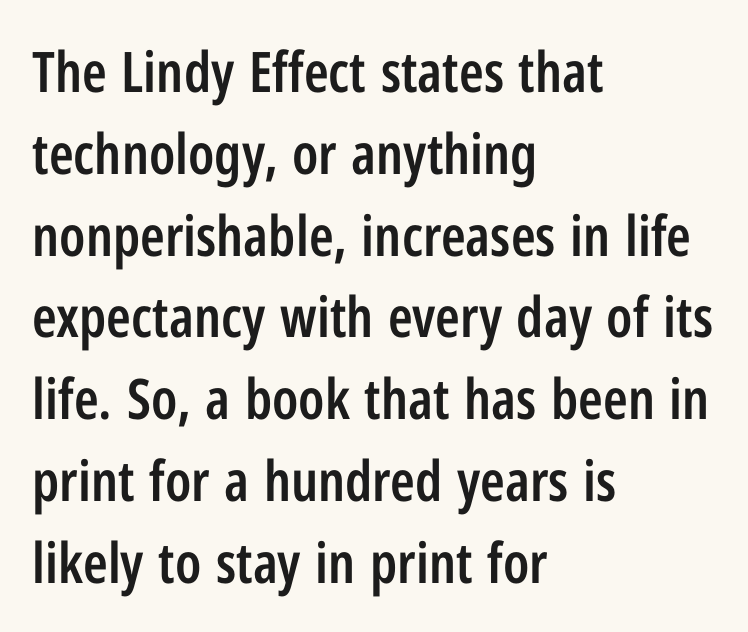
{"serif": "no", "italic": "no", "bold": "semi", "weight": "semibold", "width": "condensed", "stroke_contrast": "low", "x_height": "medium", "monospaced": "no", "underline": "no", "align": "left", "line_spacing": "normal", "line_spacing_ratio": 1.46, "letter_spacing": "normal", "letter_spacing_em": 0.0, "glyph_px": 56}
